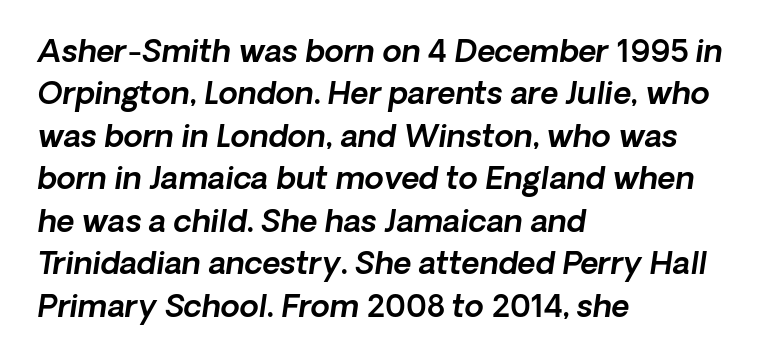
Q: Is the text italic (slanted)? A: Yes, it leans right by about 8 degrees.
Q: Is the text underlined? A: No.
Q: How is the paragraph aligned? A: Left-aligned.
Q: Is the spacing between letters normal or unusually wide? A: Normal.
Q: Is the spacing between lines tight, normal or loose? A: Normal.
Q: Width (condensed, normal, or wide)? A: Normal.
Q: x-height? A: Medium.
Q: Monospaced? A: No.
